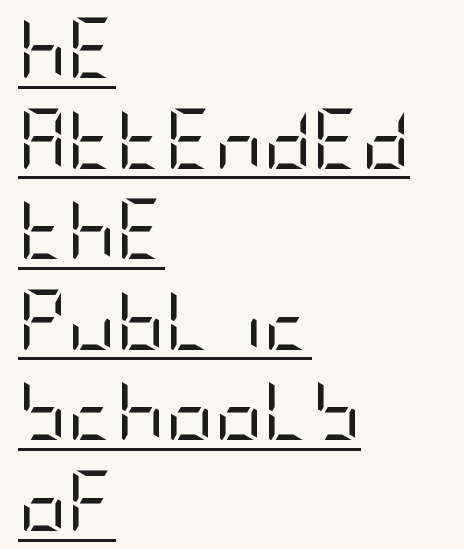
{"serif": "no", "italic": "no", "bold": "no", "weight": "regular", "width": "condensed", "stroke_contrast": "low", "x_height": "large", "underline": "yes", "align": "left", "line_spacing": "normal", "line_spacing_ratio": 1.51, "letter_spacing": "normal", "letter_spacing_em": 0.0, "glyph_px": 60}
